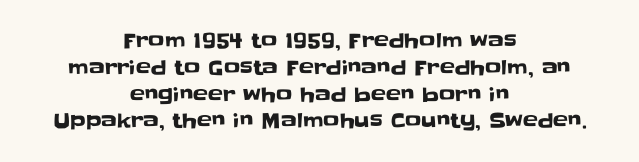
{"italic": "no", "underline": "no", "align": "center", "line_spacing": "normal", "line_spacing_ratio": 1.34, "letter_spacing": "normal", "letter_spacing_em": 0.0, "glyph_px": 20}
